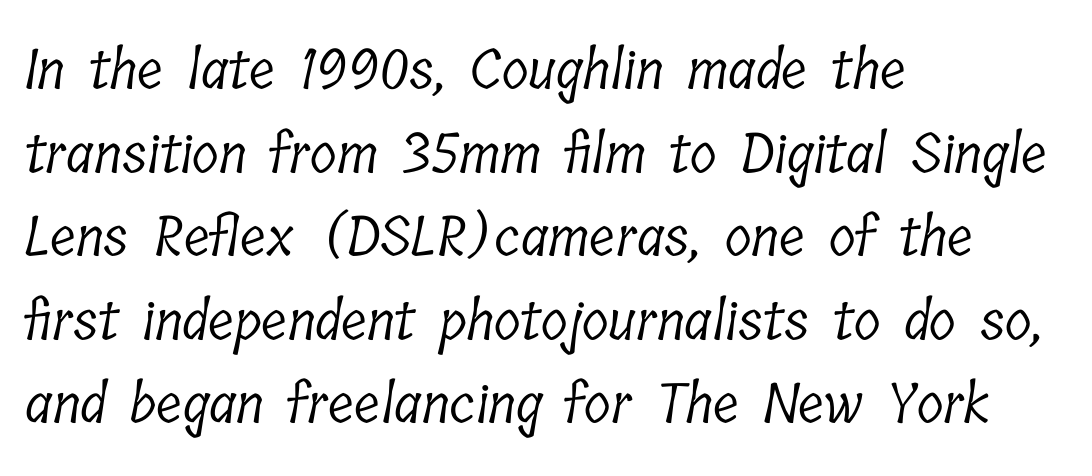
The image shows 55 px light, condensed serif type; set left-aligned, normal line spacing (1.52x), normal letter spacing, not underlined; low stroke contrast and a medium x-height.
